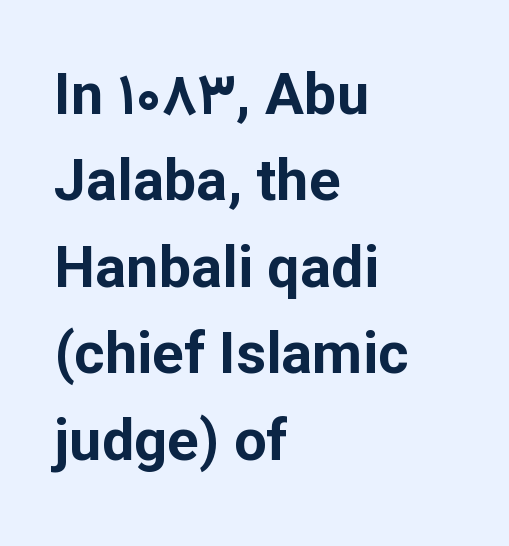
{"serif": "no", "italic": "no", "bold": "yes", "weight": "bold", "width": "normal", "stroke_contrast": "low", "x_height": "medium", "monospaced": "no", "underline": "no", "align": "left", "line_spacing": "normal", "line_spacing_ratio": 1.49, "letter_spacing": "normal", "letter_spacing_em": 0.0, "glyph_px": 58}
